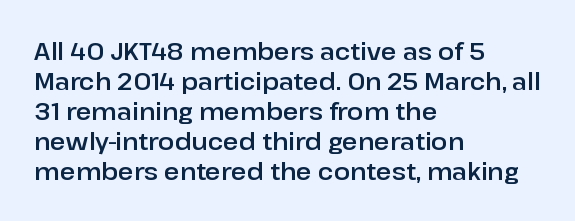
The lines in this sample share a left origin and differ only in where they stop. Tracking here is standard; glyphs follow each other at the usual distance. How would I describe the line gaps? Plain and ordinary. You can tell it's not italic because the verticals are truly vertical.
